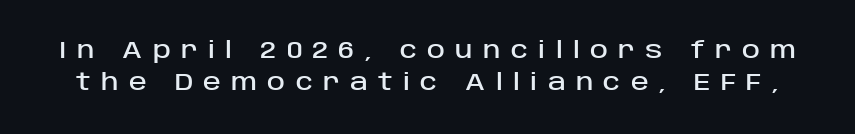
Q: Is the text italic (slanted)? A: No, it is upright.
Q: Is the text underlined? A: No.
Q: Is the spacing between letters normal or unusually wide? A: Unusually wide.
Q: Is the spacing between lines tight, normal or loose? A: Normal.
